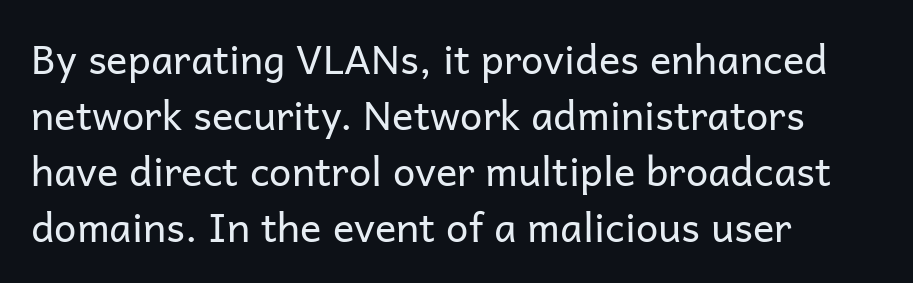
{"serif": "no", "italic": "no", "bold": "no", "weight": "regular", "width": "normal", "stroke_contrast": "low", "x_height": "medium", "monospaced": "no", "underline": "no", "align": "left", "line_spacing": "normal", "line_spacing_ratio": 1.4, "letter_spacing": "normal", "letter_spacing_em": 0.0, "glyph_px": 40}
